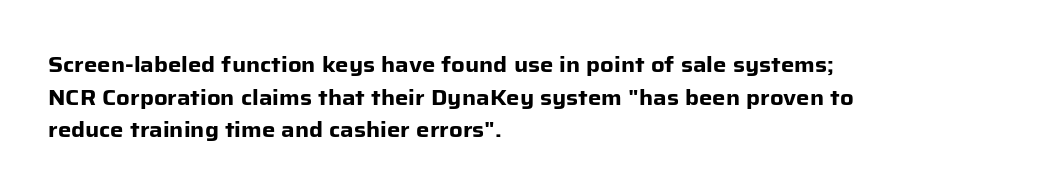
Q: Is the text bold? A: Yes.
Q: Is the text italic (slanted)? A: No, it is upright.
Q: Is the text underlined? A: No.
Q: How is the paragraph aligned? A: Left-aligned.
Q: Is the spacing between letters normal or unusually wide? A: Normal.
Q: Is the spacing between lines tight, normal or loose? A: Normal.
